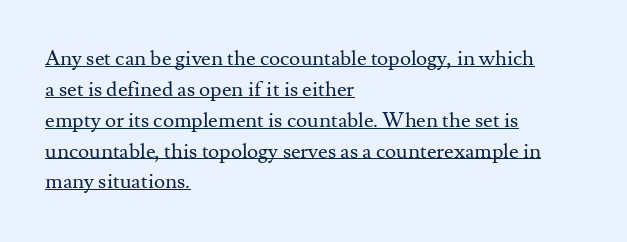
Q: Is the text bold? A: No.
Q: Is the text italic (slanted)? A: No, it is upright.
Q: Is the text underlined? A: Yes.
Q: How is the paragraph aligned? A: Left-aligned.
Q: Is the spacing between letters normal or unusually wide? A: Normal.
Q: Is the spacing between lines tight, normal or loose? A: Normal.
